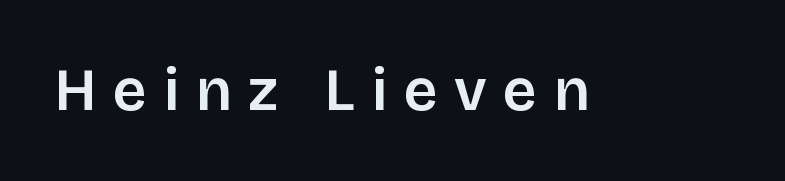
Q: Is the text italic (slanted)? A: No, it is upright.
Q: Is the typeface a serif or a sans-serif typeface? A: Sans-serif.
Q: Is the text underlined? A: No.
Q: Is the spacing between letters normal or unusually wide? A: Unusually wide.
Q: Width (condensed, normal, or wide)? A: Normal.
Q: Stroke contrast? A: Low.
Q: x-height? A: Large.
Q: Monospaced? A: No.
